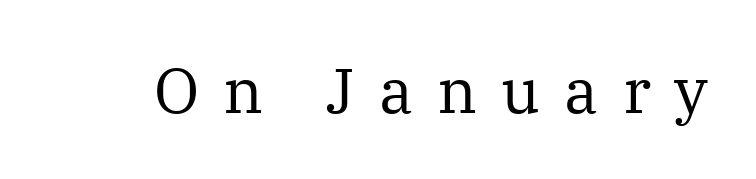
Q: Is the text bold? A: No.
Q: Is the text italic (slanted)? A: No, it is upright.
Q: Is the typeface a serif or a sans-serif typeface? A: Serif.
Q: Is the text underlined? A: No.
Q: Is the spacing between letters normal or unusually wide? A: Unusually wide.
Q: Width (condensed, normal, or wide)? A: Normal.
Q: Stroke contrast? A: Medium.
Q: x-height? A: Medium.
Q: Monospaced? A: No.
